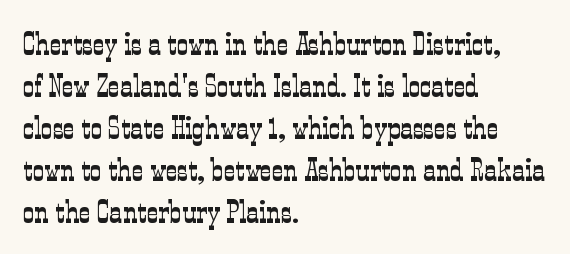
{"serif": "yes", "italic": "no", "bold": "no", "weight": "light", "width": "condensed", "stroke_contrast": "low", "x_height": "medium", "monospaced": "no", "underline": "no", "align": "left", "line_spacing": "normal", "line_spacing_ratio": 1.31, "letter_spacing": "normal", "letter_spacing_em": 0.0, "glyph_px": 32}
